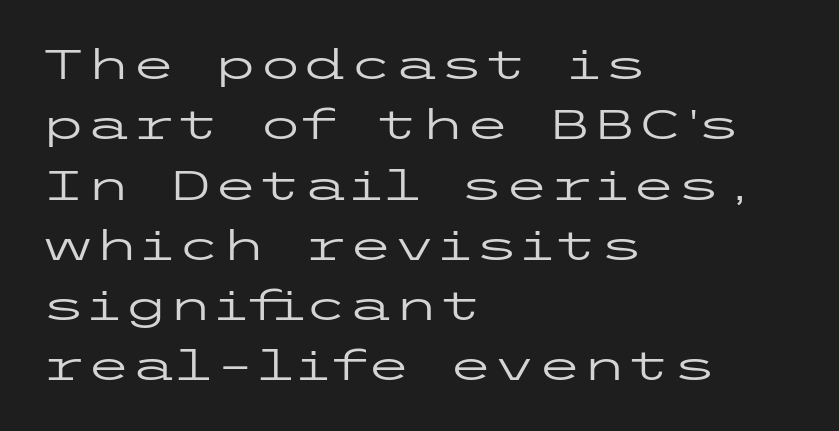
Q: Is the text bold? A: No.
Q: Is the text italic (slanted)? A: No, it is upright.
Q: Is the typeface a serif or a sans-serif typeface? A: Sans-serif.
Q: Is the text underlined? A: No.
Q: How is the paragraph aligned? A: Left-aligned.
Q: Is the spacing between letters normal or unusually wide? A: Normal.
Q: Is the spacing between lines tight, normal or loose? A: Normal.
Q: Width (condensed, normal, or wide)? A: Wide.
Q: Stroke contrast? A: Low.
Q: x-height? A: Medium.
